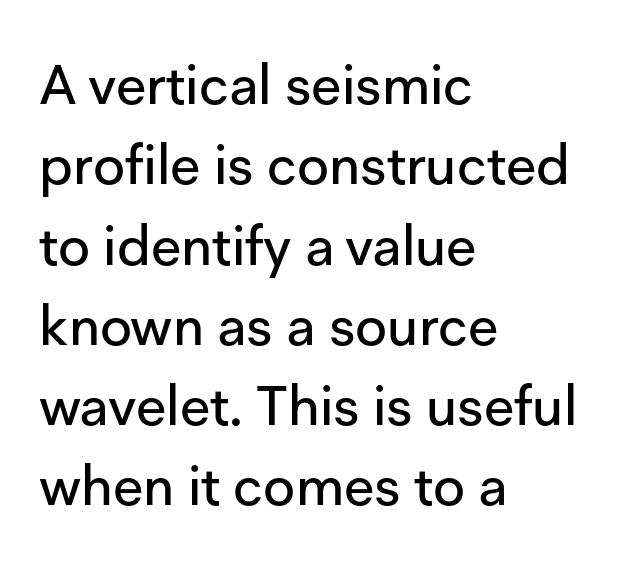
The passage shown has conventional tracking throughout. You could not count columns in this text — the font is proportionally spaced. Serifs: no, the terminals of the letterforms are clean. Line starts are locked; line ends wander.
